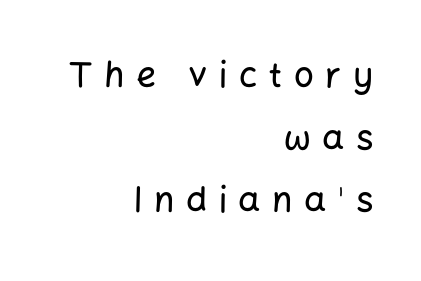
Character widths vary here, with narrow letters taking less room than wide ones. The lettering stays uniformly vertical, giving the passage a roman look. The paragraph has a hard right edge and a soft left edge. The designer went with a sans here, leaving each stem footless. Compared with typical body copy, the letter spacing here is much looser. Just letters on the line, the space beneath them empty.
